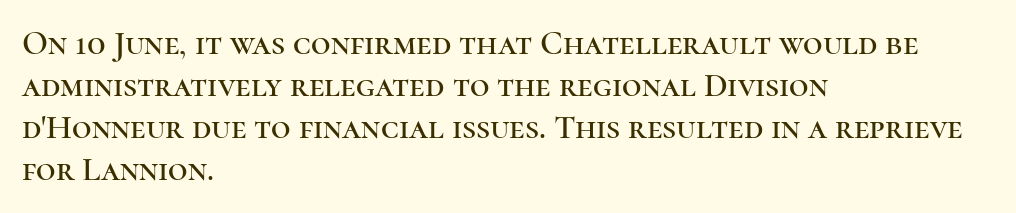
A bare baseline throughout the passage. Does the type have serifs? Yes, each stem ends in a small foot. Upright lettering throughout. The line texture is even and compact thanks to regular tracking. The rendering uses natural spacing where letterforms have individual widths. The setting favours the left margin, as ordinary paragraphs usually do.
